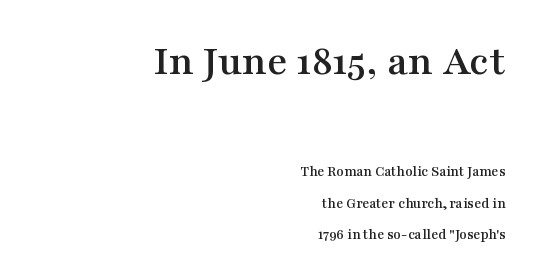
{"serif": "yes", "italic": "no", "width": "wide", "stroke_contrast": "medium", "x_height": "medium", "monospaced": "no", "underline": "no", "align": "right", "line_spacing": "loose", "line_spacing_ratio": 2.09, "letter_spacing": "normal", "letter_spacing_em": 0.0, "larger_block": "first", "size_ratio": 2.93, "glyph_px": 44}
